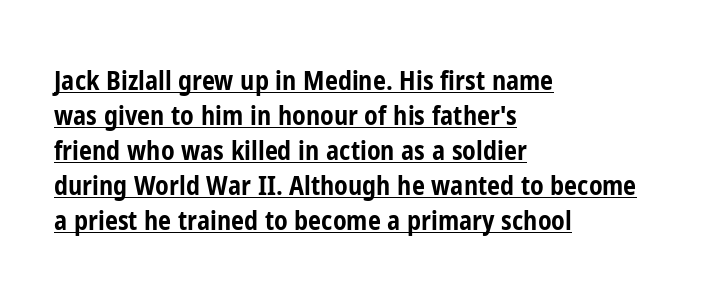
Q: Is the text bold? A: Yes.
Q: Is the text italic (slanted)? A: No, it is upright.
Q: Is the text underlined? A: Yes.
Q: How is the paragraph aligned? A: Left-aligned.
Q: Is the spacing between letters normal or unusually wide? A: Normal.
Q: Is the spacing between lines tight, normal or loose? A: Normal.
